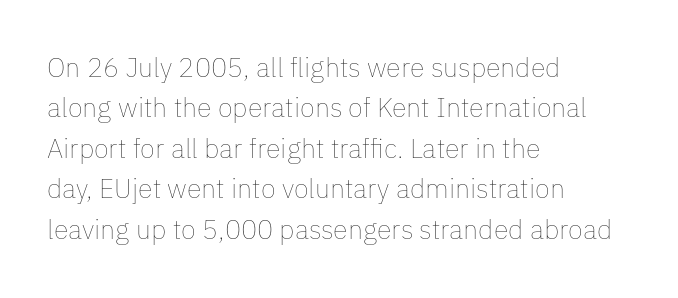
The image shows 27 px text type, upright; set left-aligned, normal line spacing (1.5x), normal letter spacing, not underlined.
